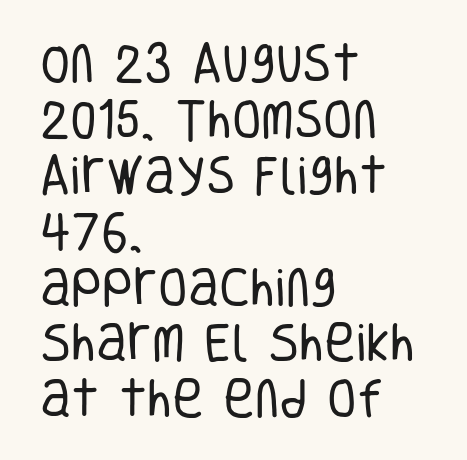
{"serif": "no", "italic": "no", "bold": "no", "weight": "regular", "width": "condensed", "stroke_contrast": "low", "x_height": "large", "monospaced": "no", "underline": "no", "align": "left", "line_spacing": "normal", "line_spacing_ratio": 1.3, "letter_spacing": "normal", "letter_spacing_em": 0.0, "glyph_px": 43}
